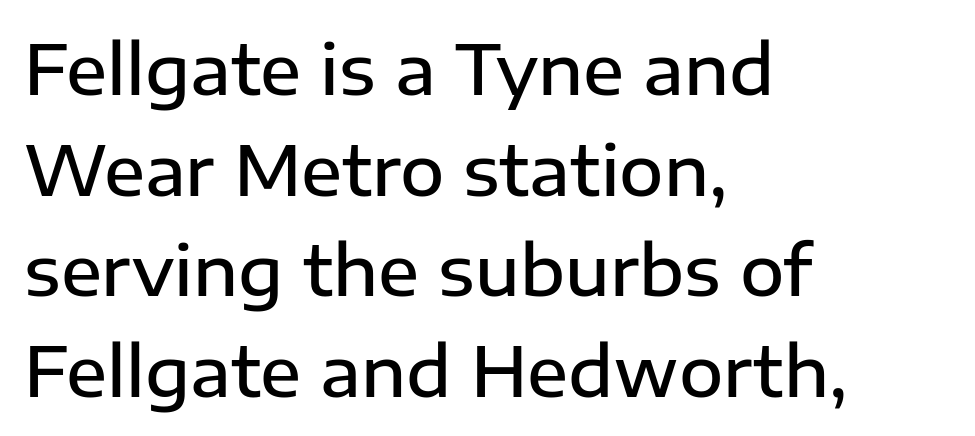
The image shows 68 px semibold sans-serif type, upright; set left-aligned, normal line spacing (1.48x), normal letter spacing, not underlined; low stroke contrast and a medium x-height.
